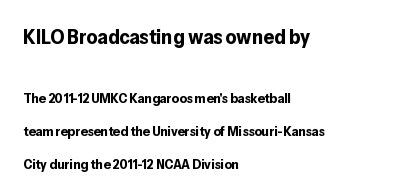
Q: Is the text bold? A: Yes.
Q: Is the text italic (slanted)? A: No, it is upright.
Q: Is the text underlined? A: No.
Q: How is the paragraph aligned? A: Left-aligned.
Q: Is the spacing between letters normal or unusually wide? A: Normal.
Q: Is the spacing between lines tight, normal or loose? A: Loose.
Q: Which block of text is set in a larger size, the first (top) or the second (bottom)? A: The first (top) one.
